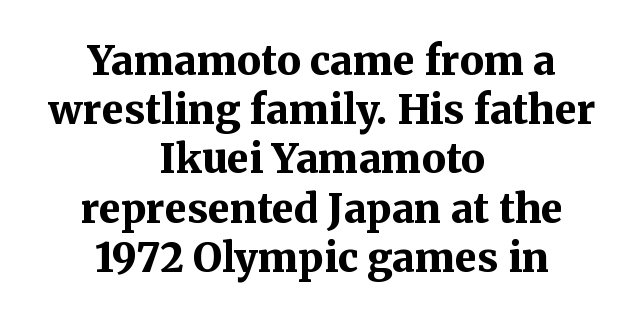
The image shows 40 px bold serif type, upright; set centered, line spacing 1.23x, normal letter spacing, not underlined; medium stroke contrast and a medium x-height.
